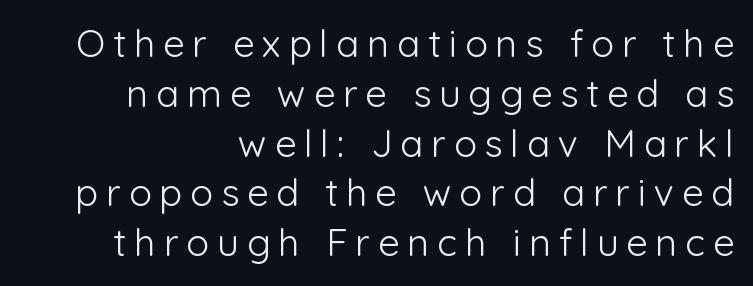
Q: Is the text bold? A: No.
Q: Is the text italic (slanted)? A: No, it is upright.
Q: Is the typeface a serif or a sans-serif typeface? A: Sans-serif.
Q: Is the text underlined? A: No.
Q: How is the paragraph aligned? A: Right-aligned.
Q: Is the spacing between letters normal or unusually wide? A: Unusually wide.
Q: Is the spacing between lines tight, normal or loose? A: Normal.
Q: Width (condensed, normal, or wide)? A: Normal.
Q: Stroke contrast? A: Low.
Q: x-height? A: Medium.
Q: Monospaced? A: No.
